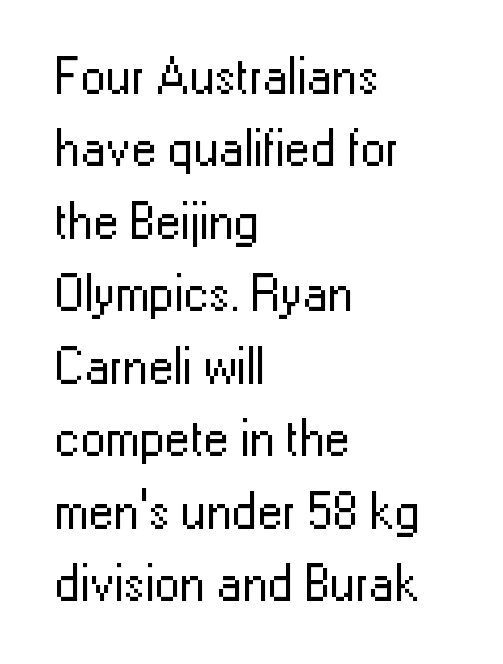
Q: Is the text bold? A: No.
Q: Is the text italic (slanted)? A: No, it is upright.
Q: Is the typeface a serif or a sans-serif typeface? A: Sans-serif.
Q: Is the text underlined? A: No.
Q: How is the paragraph aligned? A: Left-aligned.
Q: Is the spacing between letters normal or unusually wide? A: Normal.
Q: Is the spacing between lines tight, normal or loose? A: Normal.
Q: Width (condensed, normal, or wide)? A: Normal.
Q: Stroke contrast? A: Low.
Q: x-height? A: Medium.
Q: Monospaced? A: No.
